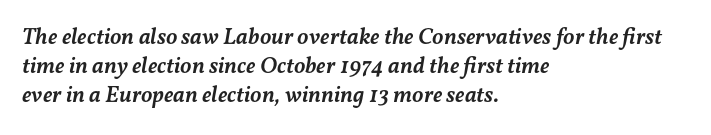
Q: Is the text bold? A: Semi-bold.
Q: Is the text italic (slanted)? A: Yes, it leans right by about 11 degrees.
Q: Is the text underlined? A: No.
Q: How is the paragraph aligned? A: Left-aligned.
Q: Is the spacing between letters normal or unusually wide? A: Normal.
Q: Is the spacing between lines tight, normal or loose? A: Normal.
